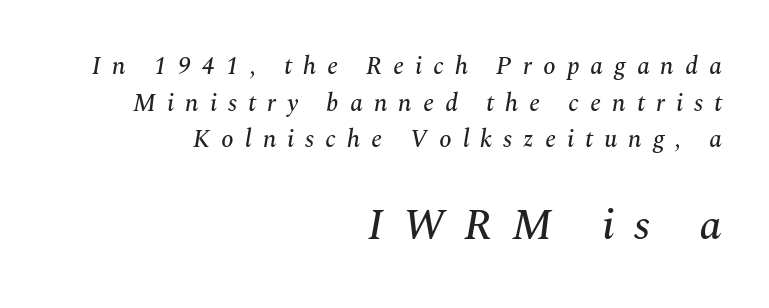
Q: Is the text italic (slanted)? A: Yes, it leans right by about 10 degrees.
Q: Is the typeface a serif or a sans-serif typeface? A: Serif.
Q: Is the text underlined? A: No.
Q: How is the paragraph aligned? A: Right-aligned.
Q: Is the spacing between letters normal or unusually wide? A: Unusually wide.
Q: Is the spacing between lines tight, normal or loose? A: Normal.
Q: Which block of text is set in a larger size, the first (top) or the second (bottom)? A: The second (bottom) one.
Q: Width (condensed, normal, or wide)? A: Normal.
Q: Stroke contrast? A: Medium.
Q: x-height? A: Medium.
Q: Monospaced? A: No.
